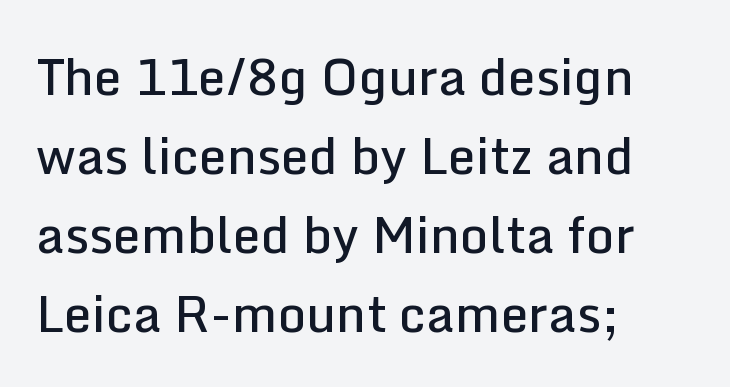
Here the designer chose a conventional face with non-uniform glyph widths. The rendering anchors every line to the left-hand side. Semibold letterforms, between regular and bold. A roman cut, with each character standing at attention. Rule under the text: the space is simply empty. The type family on display is of the sans-serif kind.
